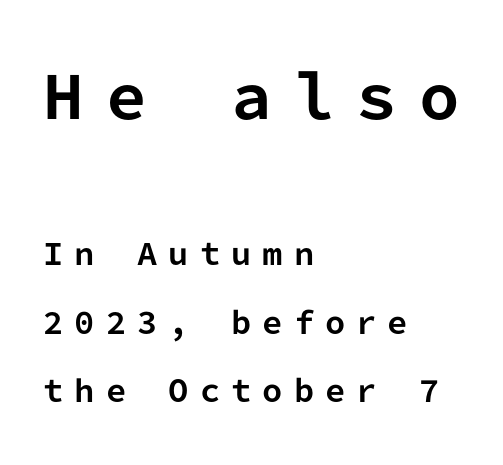
{"serif": "no", "italic": "no", "bold": "yes", "weight": "bold", "width": "normal", "stroke_contrast": "low", "x_height": "medium", "monospaced": "yes", "underline": "no", "align": "left", "line_spacing": "loose", "line_spacing_ratio": 2.37, "letter_spacing": "wide", "letter_spacing_em": 0.38, "larger_block": "first", "size_ratio": 2.0, "glyph_px": 58}
